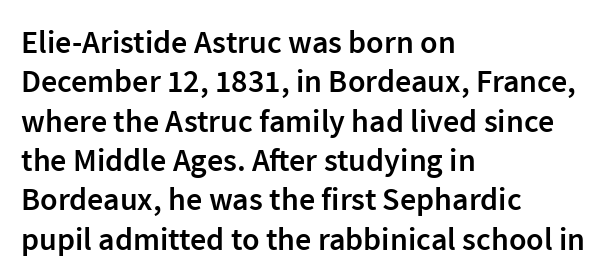
The letters advance in unequal steps, a hallmark of proportional type. These lines stack with their left ends in a neat column. Descender tails drop into unmarked territory. This rendering employs a face without finishing strokes, i.e., a sans-serif. The rendering uses a semibold face; strokes are thickened but not to full bold.
